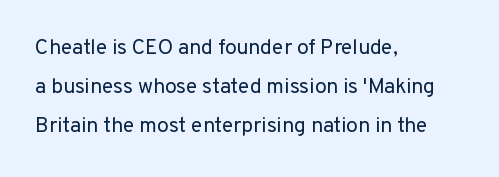
{"italic": "no", "bold": "no", "underline": "no", "align": "left", "line_spacing_ratio": 1.86, "letter_spacing": "normal", "letter_spacing_em": 0.0, "glyph_px": 21}
